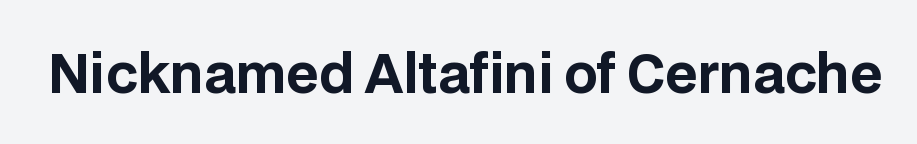
These lines carry a lot of weight — the face is fully bold. Note the varied advance widths — an 'i' is clearly narrower than an 'm'. A bare baseline throughout the passage. If you drew a line through each stem, it would be perfectly vertical. Nope, no serifs anywhere on these letters.
